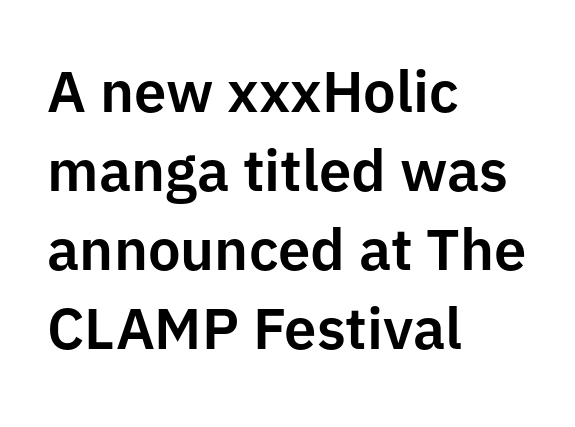
{"serif": "no", "italic": "no", "width": "normal", "stroke_contrast": "low", "x_height": "medium", "monospaced": "no", "underline": "no", "align": "left", "line_spacing": "normal", "line_spacing_ratio": 1.36, "letter_spacing": "normal", "letter_spacing_em": 0.0, "glyph_px": 58}
